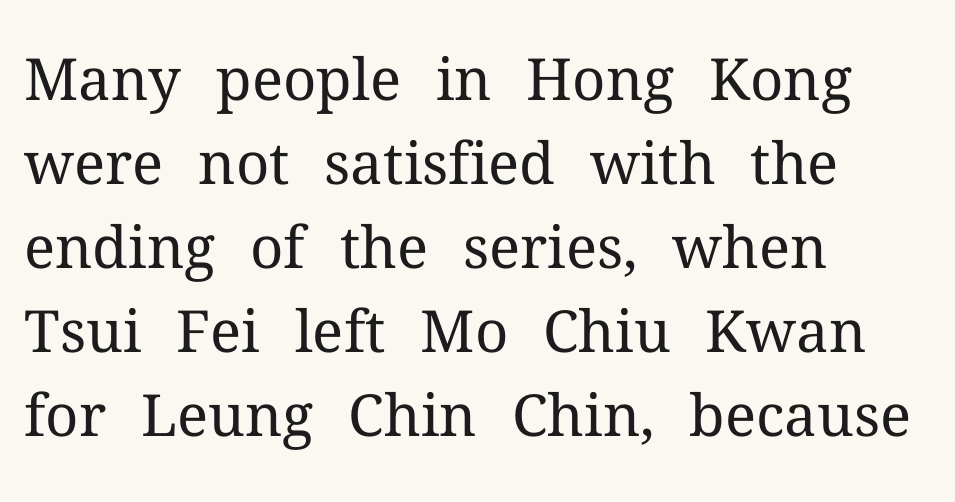
The image shows 58 px regular-weight serif type, upright; set left-aligned, normal line spacing (1.45x), normal letter spacing, not underlined; medium stroke contrast and a medium x-height.
